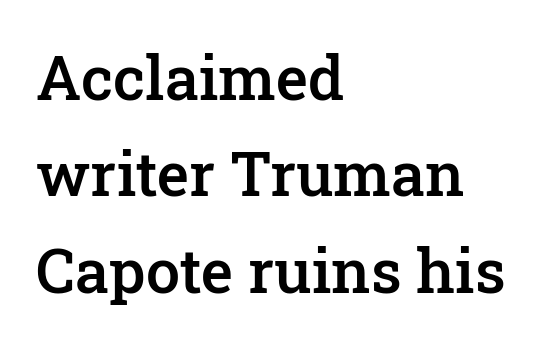
{"serif": "yes", "italic": "no", "bold": "semi", "weight": "semibold", "width": "normal", "stroke_contrast": "low", "x_height": "medium", "monospaced": "no", "underline": "no", "align": "left", "line_spacing": "normal", "line_spacing_ratio": 1.58, "letter_spacing": "normal", "letter_spacing_em": 0.0, "glyph_px": 61}
